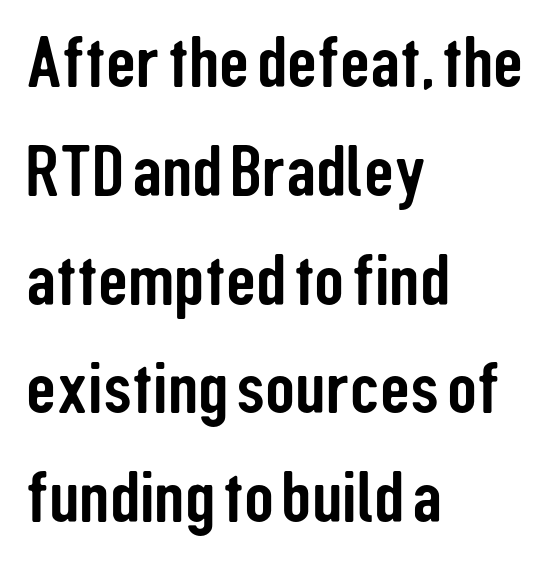
The image shows 74 px condensed sans-serif type, upright; set left-aligned, normal line spacing (1.47x), normal letter spacing, not underlined; low stroke contrast and a medium x-height.
